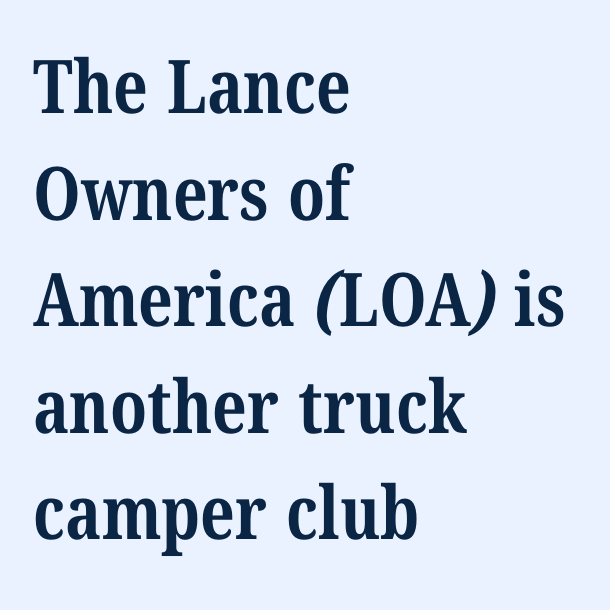
The image shows 74 px bold, condensed serif type; set left-aligned, normal line spacing (1.44x), normal letter spacing, not underlined; medium stroke contrast and a medium x-height.
